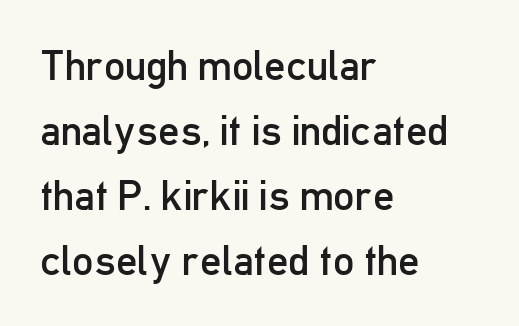
Honestly, the row spacing looks completely unremarkable. Is this a fixed-width face? No — the glyphs have proportional, varying widths. This is not heavy type; no bold has been used. Examine the stroke ends and you'll find no serifs.
